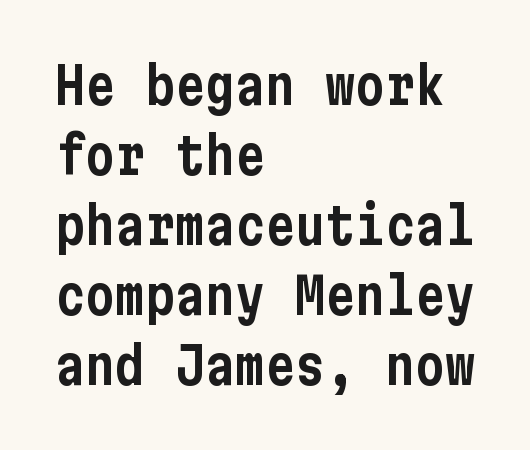
Stroke terminals: plain, sans-serif. Check under the words: just untouched page. Reading down the block, your eye returns to a fixed left position each line. A typesetter would call this zero additional tracking. A typesetter would mark this as roman, not italic. The block of text has a typical density, with ordinary space between rows.
